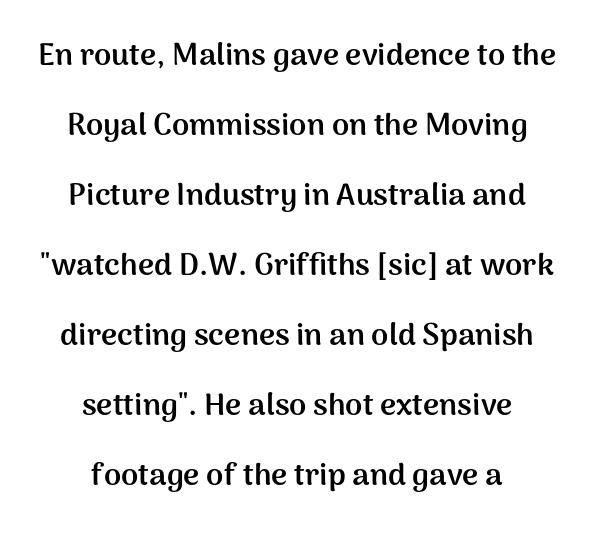
{"serif": "no", "italic": "no", "bold": "yes", "weight": "semibold", "width": "normal", "stroke_contrast": "medium", "x_height": "medium", "monospaced": "no", "underline": "no", "align": "center", "line_spacing": "loose", "line_spacing_ratio": 2.26, "letter_spacing": "normal", "letter_spacing_em": 0.0, "glyph_px": 31}
